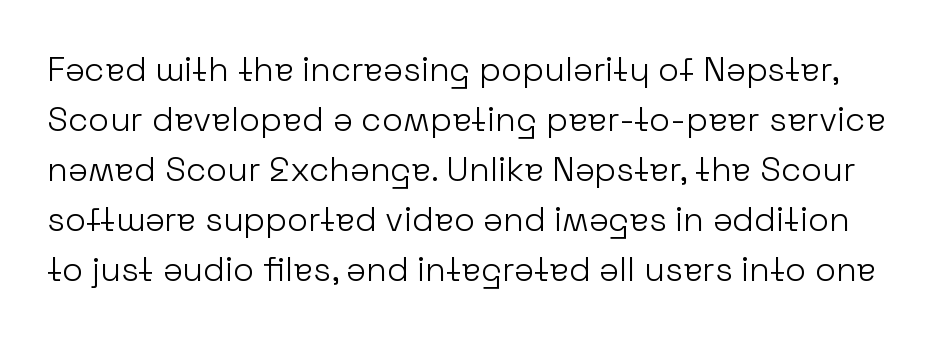
{"serif": "no", "italic": "no", "bold": "no", "weight": "light", "width": "normal", "stroke_contrast": "low", "x_height": "medium", "monospaced": "no", "underline": "no", "line_spacing": "normal", "line_spacing_ratio": 1.47, "letter_spacing": "normal", "letter_spacing_em": 0.0, "glyph_px": 34}
